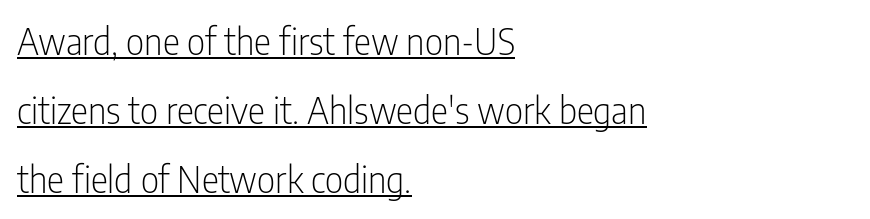
{"serif": "no", "italic": "no", "bold": "no", "weight": "light", "width": "condensed", "stroke_contrast": "low", "x_height": "medium", "monospaced": "no", "underline": "yes", "align": "left", "line_spacing": "loose", "line_spacing_ratio": 1.92, "letter_spacing": "normal", "letter_spacing_em": 0.0, "glyph_px": 36}
